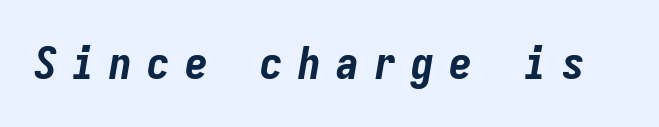
Q: Is the text bold? A: Yes.
Q: Is the text italic (slanted)? A: Yes, it leans right by about 9 degrees.
Q: Is the text underlined? A: No.
Q: Is the spacing between letters normal or unusually wide? A: Unusually wide.
Q: Width (condensed, normal, or wide)? A: Condensed.
Q: Stroke contrast? A: Low.
Q: x-height? A: Medium.
Q: Monospaced? A: Yes.
